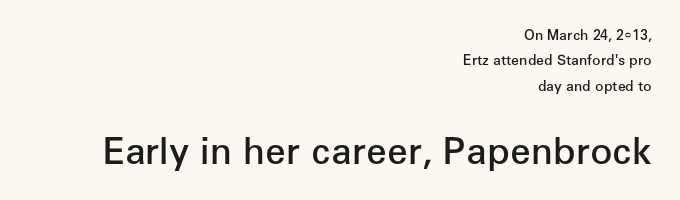
Type size steps up from the first block to the second. Look at the stroke-to-counter ratio: somewhat heavy, a semibold. Is the letter spacing exaggerated? No — it looks like the ordinary default. This sample uses an upright cut, with every glyph sitting square on the baseline. The string is rendered with underlining switched off.
